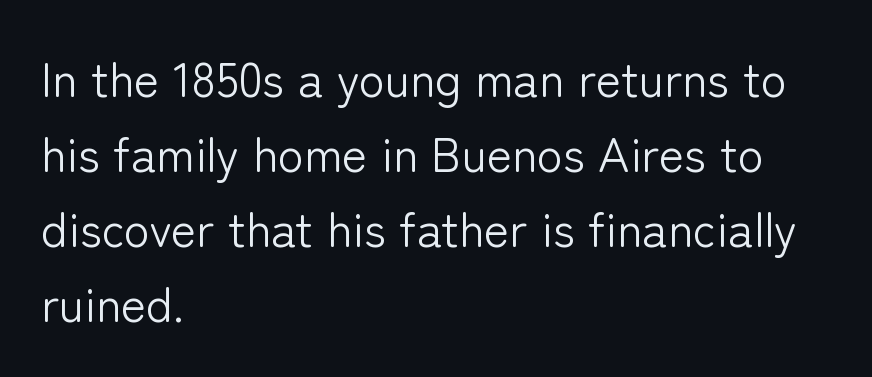
Anything drawn beneath the words? Only blank space. Posture: upright roman. The weight would be labelled regular, book, light, or lighter still. Look at the tracking — it's just the regular setting, nothing added.
